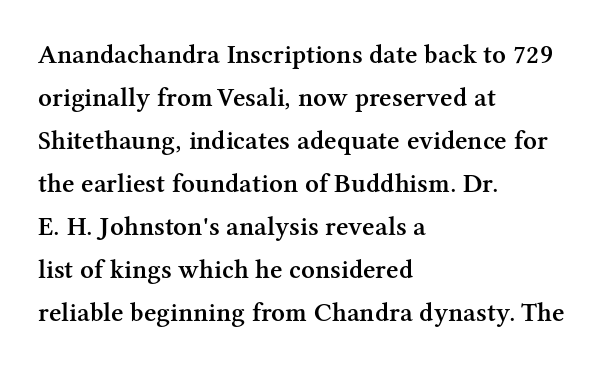
The image shows 27 px text type, upright; set left-aligned, normal line spacing (1.59x), normal letter spacing, not underlined.
